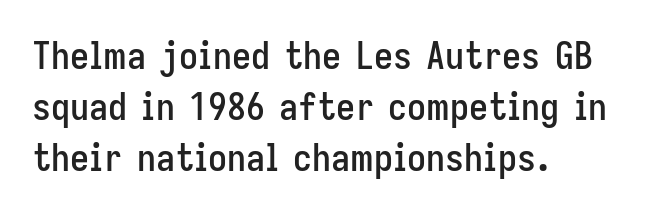
Q: Is the text italic (slanted)? A: No, it is upright.
Q: Is the typeface a serif or a sans-serif typeface? A: Sans-serif.
Q: Is the text underlined? A: No.
Q: How is the paragraph aligned? A: Left-aligned.
Q: Is the spacing between letters normal or unusually wide? A: Normal.
Q: Is the spacing between lines tight, normal or loose? A: Normal.
Q: Width (condensed, normal, or wide)? A: Condensed.
Q: Stroke contrast? A: Low.
Q: x-height? A: Medium.
Q: Monospaced? A: No.
